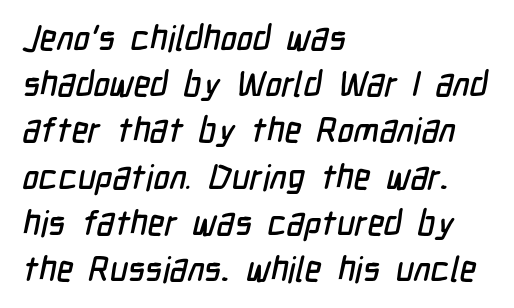
Is there much room between lines? A standard amount, neither cramped nor airy. The face used here is a sans, in the tradition of grotesques and geometrics. The ragged edge is on the right, which tells us the setting is flush left. Each letter keeps its own natural width here, so spacing adapts to shape.
